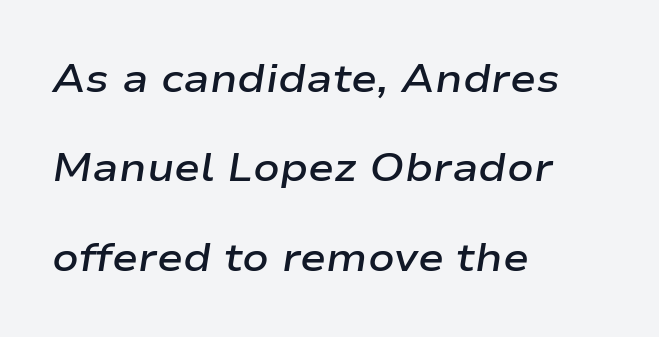
The image shows 39 px semibold, wide type, italic (leaning right); set left-aligned, loose line spacing (2.29x), normal letter spacing, not underlined; low stroke contrast and a medium x-height.
